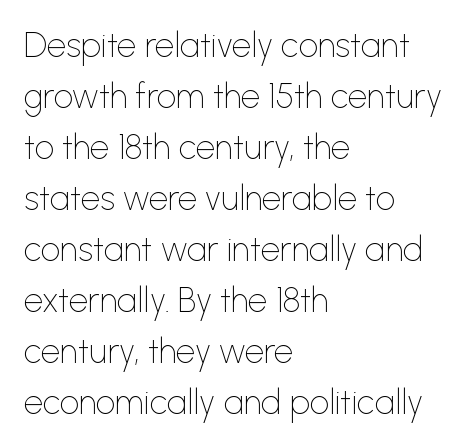
The image shows 34 px thin sans-serif type, upright; set left-aligned, normal line spacing (1.5x), normal letter spacing, not underlined; low stroke contrast and a medium x-height.
